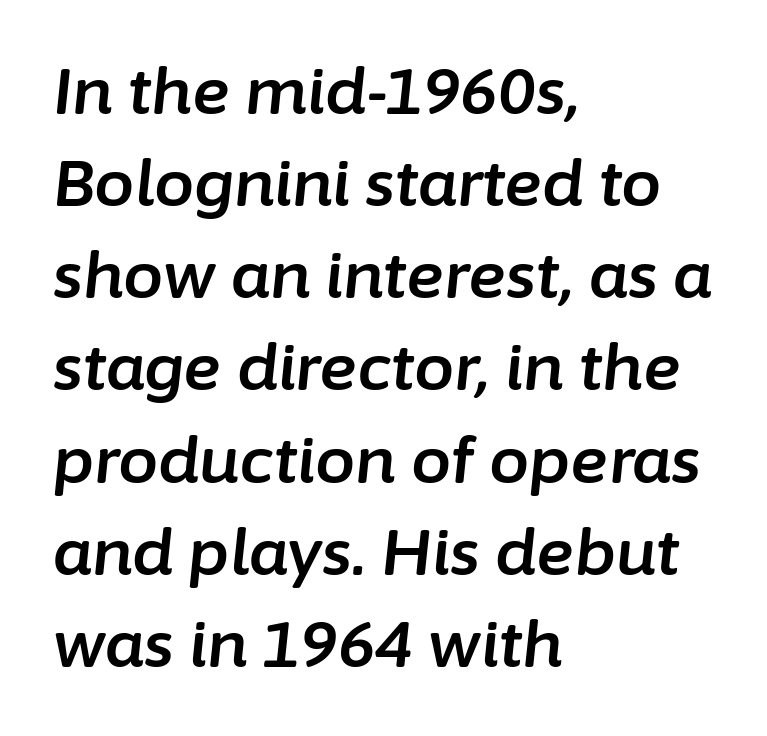
{"italic": "yes", "lean": "right", "slant_degrees": 6, "width": "normal", "stroke_contrast": "low", "x_height": "medium", "monospaced": "no", "underline": "no", "align": "left", "line_spacing": "normal", "line_spacing_ratio": 1.44, "letter_spacing": "normal", "letter_spacing_em": 0.0, "glyph_px": 64}
